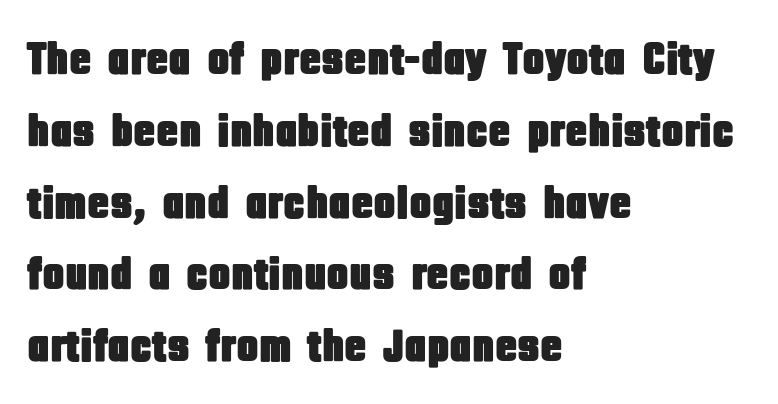
Q: Is the text italic (slanted)? A: No, it is upright.
Q: Is the typeface a serif or a sans-serif typeface? A: Sans-serif.
Q: Is the text underlined? A: No.
Q: How is the paragraph aligned? A: Left-aligned.
Q: Is the spacing between letters normal or unusually wide? A: Normal.
Q: Is the spacing between lines tight, normal or loose? A: Normal.
Q: Width (condensed, normal, or wide)? A: Condensed.
Q: Stroke contrast? A: Low.
Q: x-height? A: Large.
Q: Monospaced? A: No.
